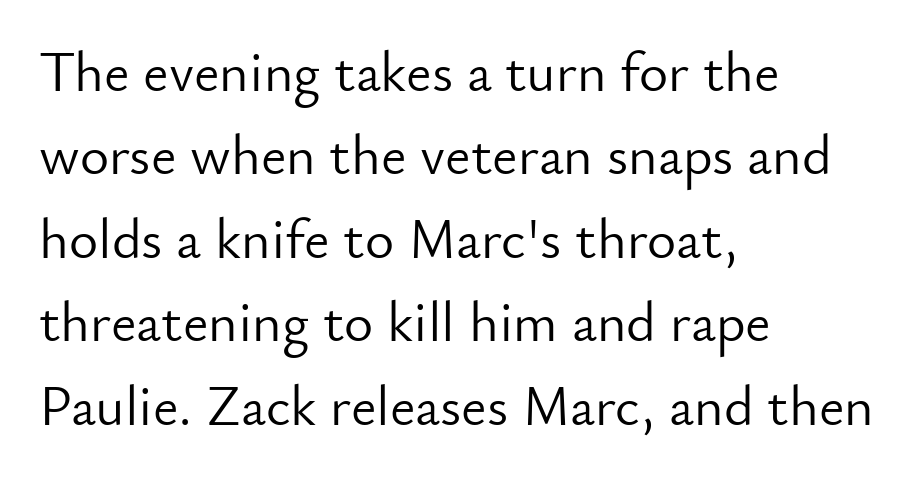
{"serif": "no", "italic": "no", "bold": "no", "weight": "light", "width": "normal", "stroke_contrast": "low", "x_height": "small", "monospaced": "no", "underline": "no", "align": "left", "line_spacing": "normal", "line_spacing_ratio": 1.49, "letter_spacing": "normal", "letter_spacing_em": 0.0, "glyph_px": 56}
